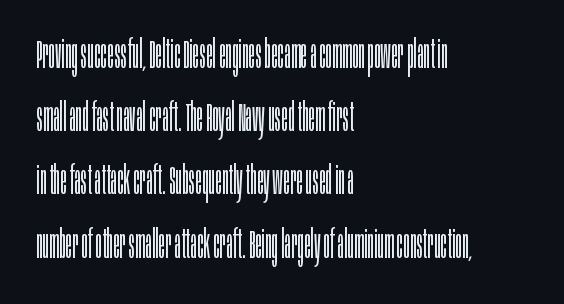
The image shows 40 px light, condensed sans-serif type, upright; set left-aligned, normal line spacing (1.58x), normal letter spacing, not underlined; low stroke contrast and a large x-height.
